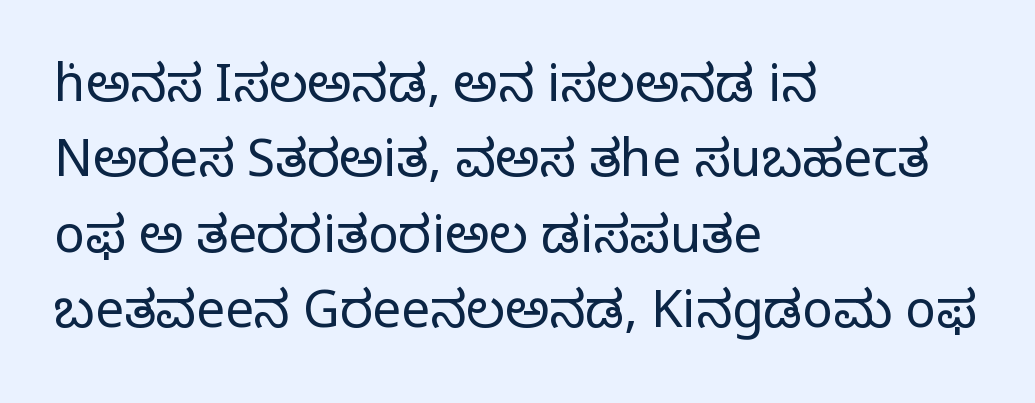
This is the regular roman posture of the typeface. The lines are quadded left. The font is comparable to plain body text, perhaps lighter. Rows of type keep a routine distance in the vertical direction.
